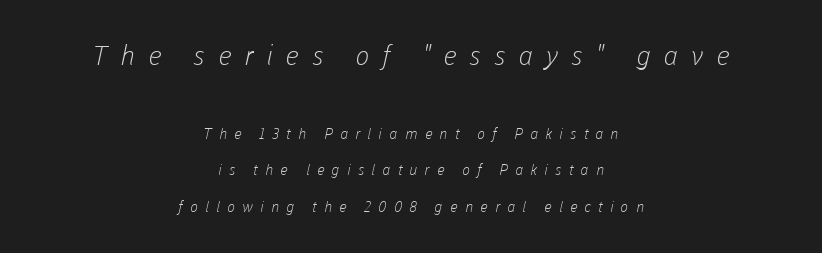
{"bold": "no", "underline": "no", "align": "center", "line_spacing": "loose", "line_spacing_ratio": 2.42, "letter_spacing": "wide", "letter_spacing_em": 0.48, "larger_block": "first", "size_ratio": 1.8, "glyph_px": 27}
